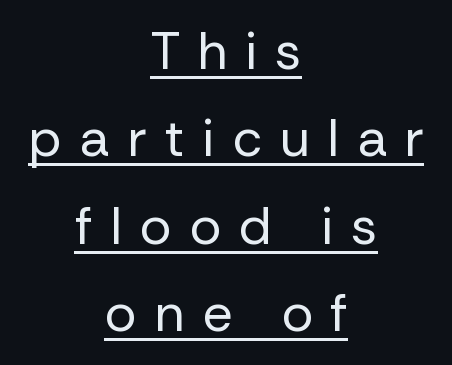
{"serif": "no", "italic": "no", "bold": "no", "weight": "regular", "width": "normal", "stroke_contrast": "low", "x_height": "medium", "monospaced": "no", "underline": "yes", "align": "center", "line_spacing": "normal", "line_spacing_ratio": 1.65, "letter_spacing": "wide", "letter_spacing_em": 0.33, "glyph_px": 53}
